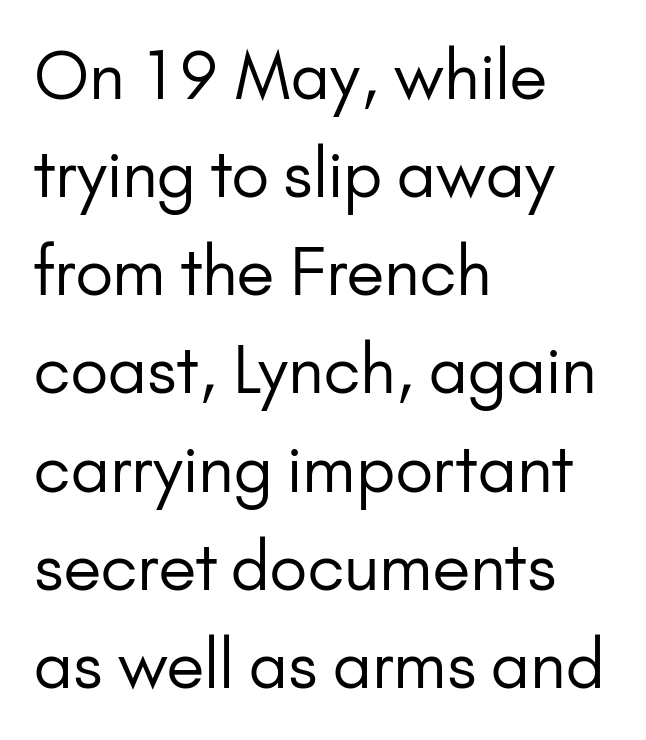
Q: Is the text bold? A: No.
Q: Is the text italic (slanted)? A: No, it is upright.
Q: Is the typeface a serif or a sans-serif typeface? A: Sans-serif.
Q: Is the text underlined? A: No.
Q: How is the paragraph aligned? A: Left-aligned.
Q: Is the spacing between letters normal or unusually wide? A: Normal.
Q: Is the spacing between lines tight, normal or loose? A: Normal.
Q: Width (condensed, normal, or wide)? A: Normal.
Q: Stroke contrast? A: Low.
Q: x-height? A: Small.
Q: Monospaced? A: No.
